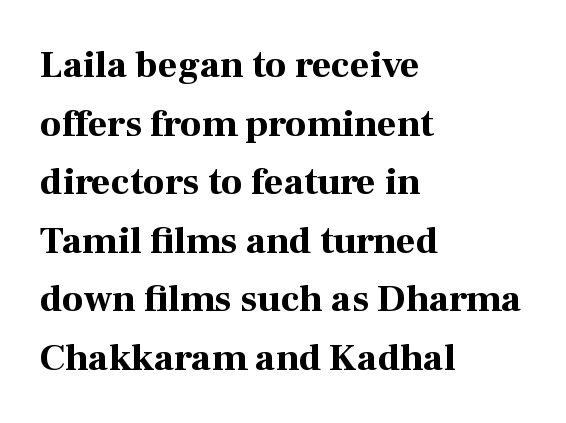
{"serif": "yes", "italic": "no", "bold": "yes", "weight": "bold", "width": "normal", "stroke_contrast": "high", "x_height": "medium", "monospaced": "no", "underline": "no", "align": "left", "line_spacing": "normal", "line_spacing_ratio": 1.54, "letter_spacing": "normal", "letter_spacing_em": 0.0, "glyph_px": 38}
